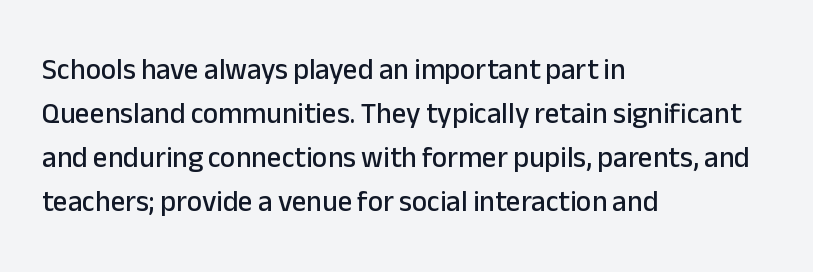
Q: Is the text italic (slanted)? A: No, it is upright.
Q: Is the typeface a serif or a sans-serif typeface? A: Sans-serif.
Q: Is the text underlined? A: No.
Q: How is the paragraph aligned? A: Left-aligned.
Q: Is the spacing between letters normal or unusually wide? A: Normal.
Q: Is the spacing between lines tight, normal or loose? A: Normal.
Q: Width (condensed, normal, or wide)? A: Normal.
Q: Stroke contrast? A: Low.
Q: x-height? A: Medium.
Q: Monospaced? A: No.
